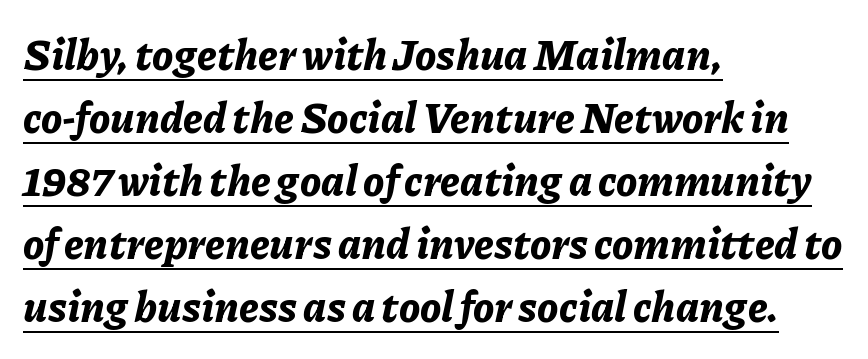
{"italic": "yes", "lean": "right", "slant_degrees": 11, "bold": "yes", "weight": "bold", "width": "normal", "stroke_contrast": "low", "x_height": "medium", "monospaced": "no", "underline": "yes", "align": "left", "line_spacing": "normal", "line_spacing_ratio": 1.5, "letter_spacing": "normal", "letter_spacing_em": 0.0, "glyph_px": 42}
